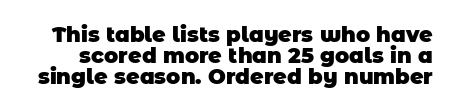
The baseline area is clear. Whoever set this chose condensed vertical rhythm over breathing room. Tracking value appears to be zero — textbook default spacing. How heavy is the stroke? Heavy — this is a bold.
